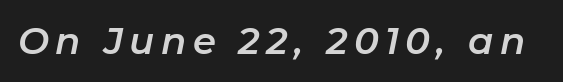
{"italic": "yes", "lean": "right", "slant_degrees": 11, "width": "normal", "stroke_contrast": "low", "x_height": "medium", "monospaced": "no", "underline": "no", "glyph_px": 37}
